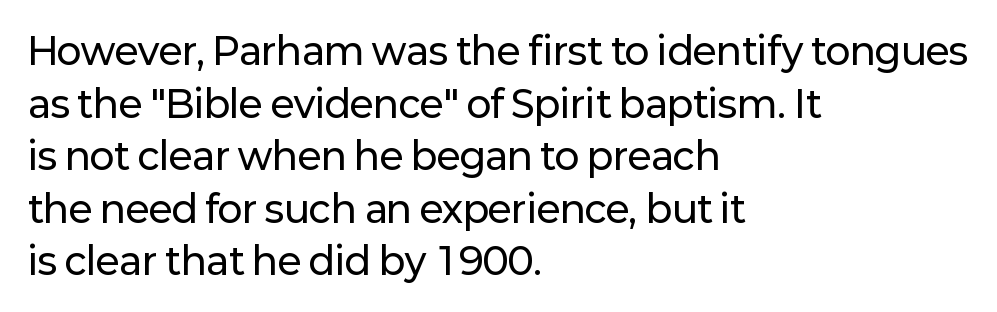
Anything drawn beneath the words? Only blank space. A sans-serif font was chosen for this passage. The type is set solid horizontally, with unmodified tracking. The rag falls on the right side of this text block. Varying glyph widths throughout — classic text-font behaviour.
